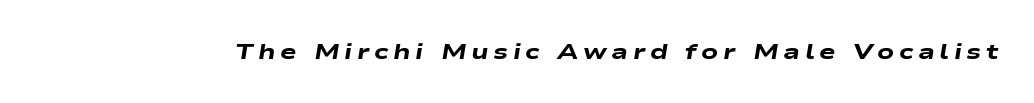
The image shows 22 px bold type, italic (leaning right); set unusually wide letter spacing (+0.21 em), not underlined.
